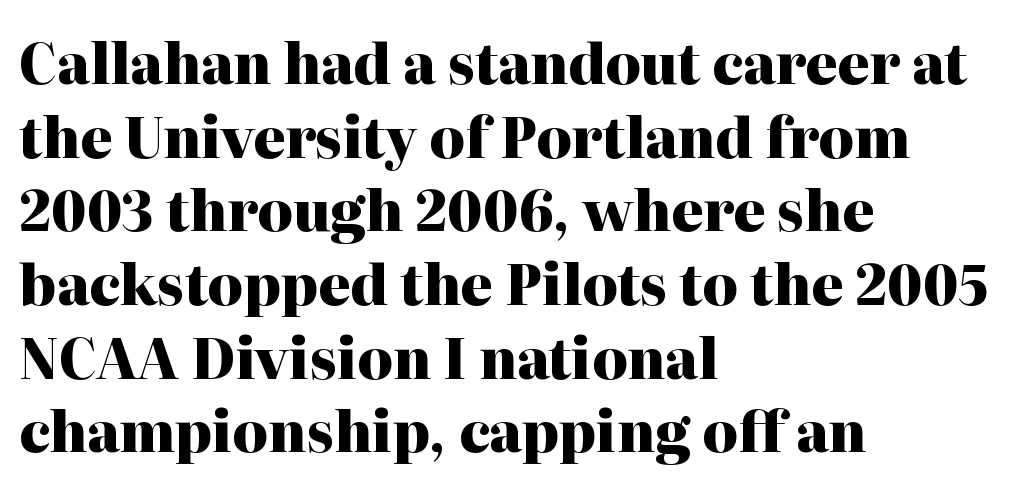
{"serif": "yes", "italic": "no", "bold": "yes", "weight": "heavy", "width": "normal", "stroke_contrast": "high", "x_height": "medium", "monospaced": "no", "underline": "no", "align": "left", "line_spacing": "normal", "line_spacing_ratio": 1.34, "letter_spacing": "normal", "letter_spacing_em": 0.0, "glyph_px": 55}
